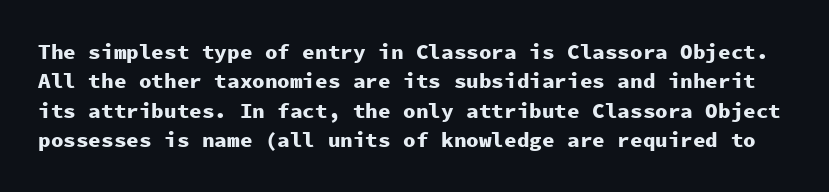
{"italic": "no", "bold": "yes", "underline": "no", "line_spacing": "normal", "line_spacing_ratio": 1.4, "letter_spacing": "normal", "letter_spacing_em": 0.0, "glyph_px": 21}
